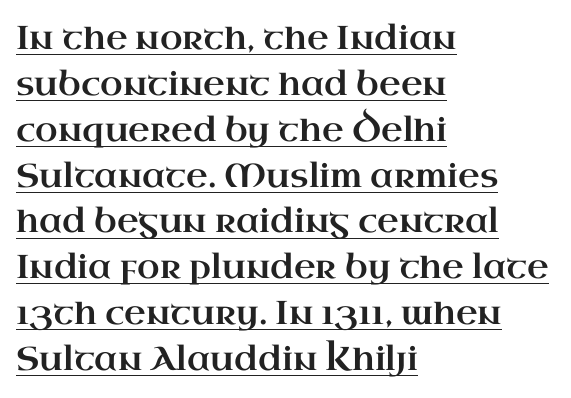
{"serif": "yes", "italic": "no", "width": "wide", "stroke_contrast": "high", "x_height": "small", "monospaced": "no", "underline": "yes", "align": "left", "line_spacing": "normal", "line_spacing_ratio": 1.39, "letter_spacing": "normal", "letter_spacing_em": 0.0, "glyph_px": 33}
